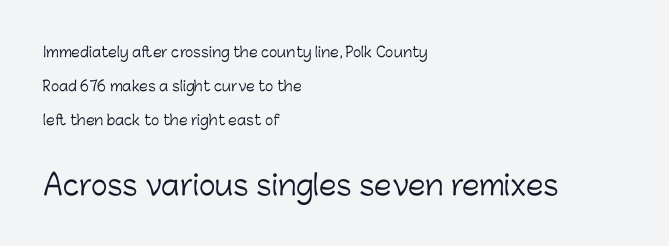
Q: Is the text bold? A: No.
Q: Is the text italic (slanted)? A: No, it is upright.
Q: Is the typeface a serif or a sans-serif typeface? A: Sans-serif.
Q: Is the text underlined? A: No.
Q: How is the paragraph aligned? A: Left-aligned.
Q: Is the spacing between letters normal or unusually wide? A: Normal.
Q: Is the spacing between lines tight, normal or loose? A: Loose.
Q: Which block of text is set in a larger size, the first (top) or the second (bottom)? A: The second (bottom) one.
Q: Width (condensed, normal, or wide)? A: Normal.
Q: Stroke contrast? A: Low.
Q: x-height? A: Medium.
Q: Monospaced? A: No.
